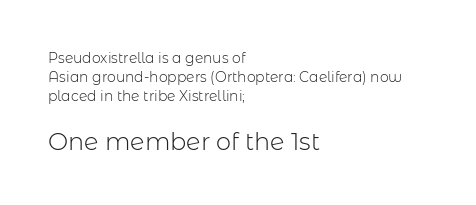
{"italic": "no", "bold": "no", "underline": "no", "align": "left", "line_spacing": "normal", "line_spacing_ratio": 1.37, "letter_spacing": "normal", "letter_spacing_em": 0.0, "larger_block": "second", "size_ratio": 1.71, "glyph_px": 24}
